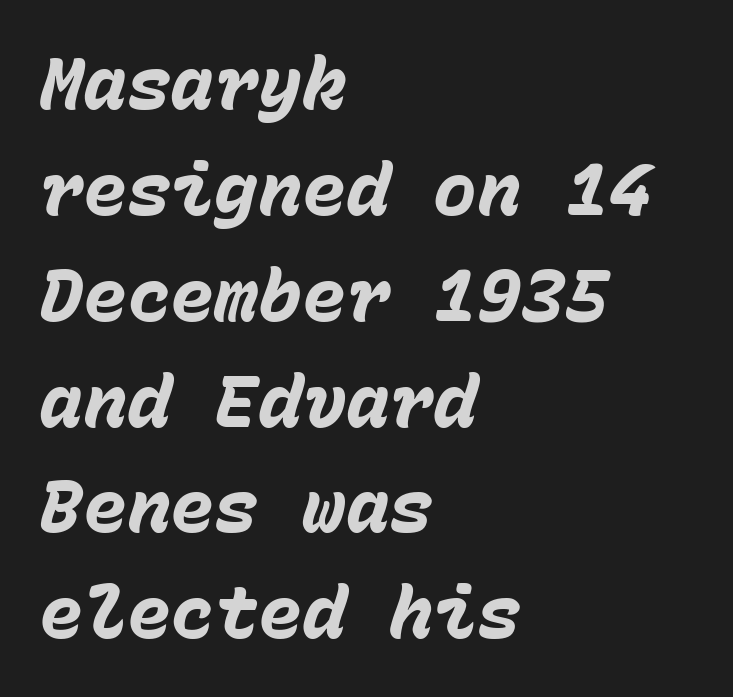
Just letters on the line, the space beneath them empty. This rendering leaves character spacing at its baseline value. This sample keeps an unexceptional amount of space between lines. The passage is arranged the way most books set body copy — flush left. Look at the stroke-to-counter ratio: heavy, a bold.
